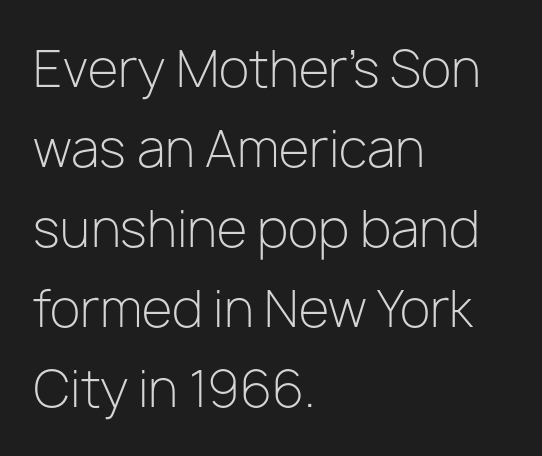
The image shows 50 px light sans-serif type, upright; set left-aligned, normal line spacing (1.6x), normal letter spacing, not underlined; low stroke contrast and a medium x-height.
